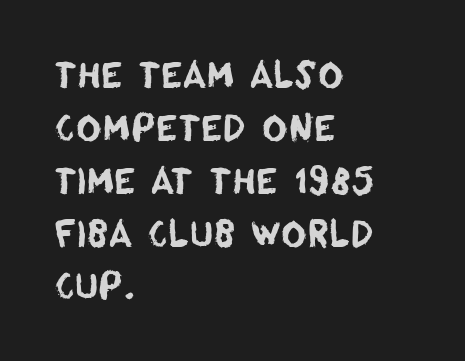
The image shows 35 px sans-serif type; set left-aligned, normal line spacing (1.51x), normal letter spacing, not underlined; low stroke contrast and a large x-height.
